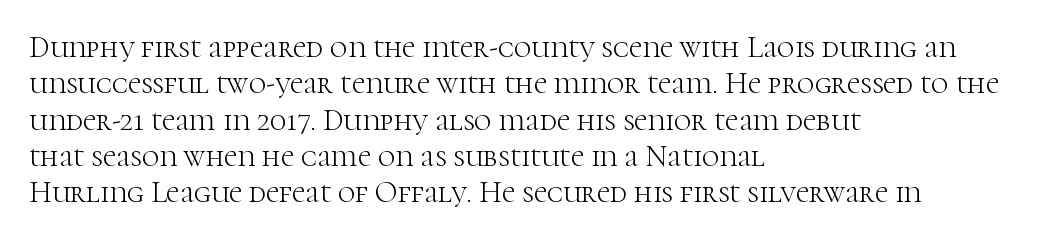
Q: Is the text bold? A: No.
Q: Is the text italic (slanted)? A: No, it is upright.
Q: Is the typeface a serif or a sans-serif typeface? A: Serif.
Q: Is the text underlined? A: No.
Q: How is the paragraph aligned? A: Left-aligned.
Q: Is the spacing between letters normal or unusually wide? A: Normal.
Q: Width (condensed, normal, or wide)? A: Normal.
Q: Stroke contrast? A: High.
Q: x-height? A: Medium.
Q: Monospaced? A: No.
